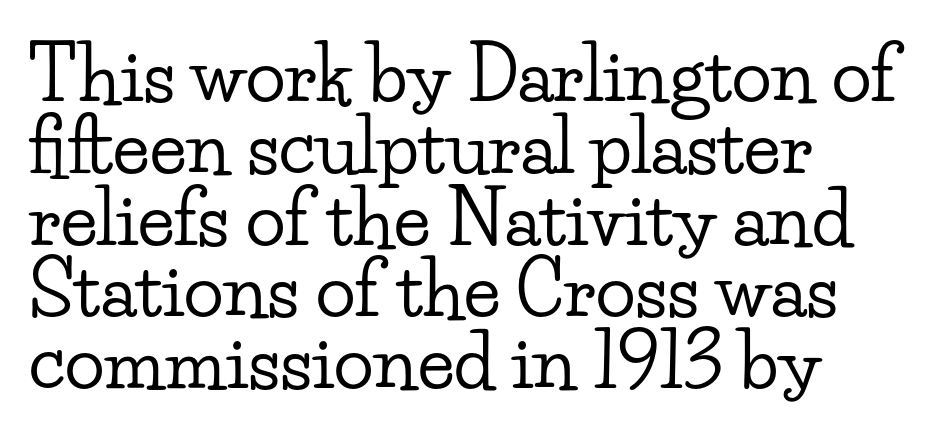
Visually the block forms a straight wall on the left and a jagged coastline on the right. Upright lettering throughout. The passage shown has conventional tracking throughout. The letters advance in unequal steps, a hallmark of proportional type. The line-height multiplier appears low, near solid setting. Check where the strokes stop: tiny serifs finish them off.
